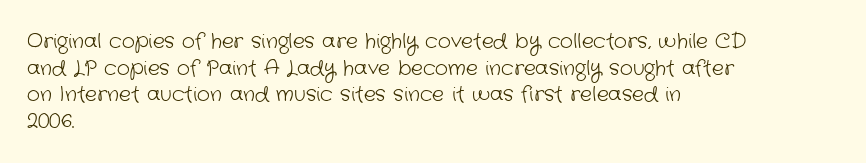
The image shows 20 px text type; set left-aligned, normal line spacing (1.33x), normal letter spacing, not underlined.
